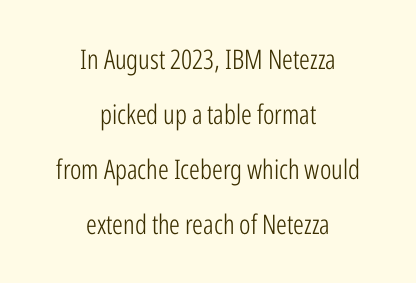
Q: Is the text bold? A: No.
Q: Is the text italic (slanted)? A: No, it is upright.
Q: Is the text underlined? A: No.
Q: How is the paragraph aligned? A: Centered.
Q: Is the spacing between letters normal or unusually wide? A: Normal.
Q: Is the spacing between lines tight, normal or loose? A: Loose.
